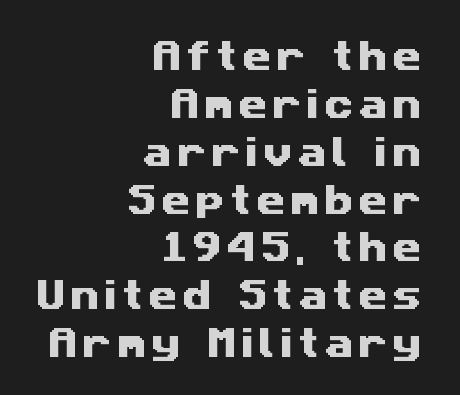
{"serif": "no", "width": "wide", "stroke_contrast": "medium", "x_height": "medium", "monospaced": "no", "underline": "no", "align": "right", "line_spacing": "normal", "line_spacing_ratio": 1.45, "glyph_px": 33}
